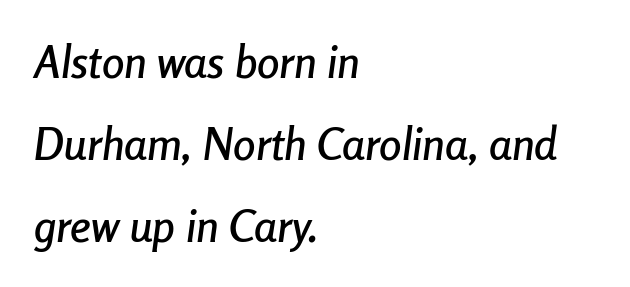
Tracking here is standard; glyphs follow each other at the usual distance. A student would call this left alignment; a typographer would say flush left, rag right. The zone under the glyphs is completely vacant. Note the varied advance widths — an 'i' is clearly narrower than an 'm'. Italic: yes, the glyphs are oblique.
